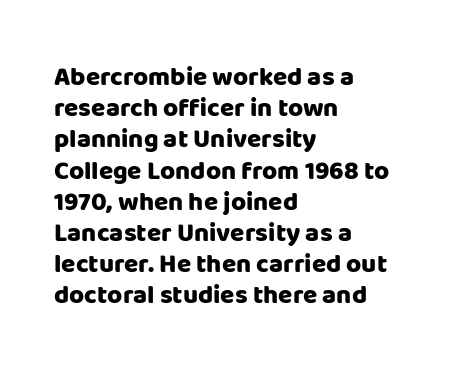
The image shows 26 px bold type, upright; set left-aligned, line spacing 1.2x, normal letter spacing, not underlined.
